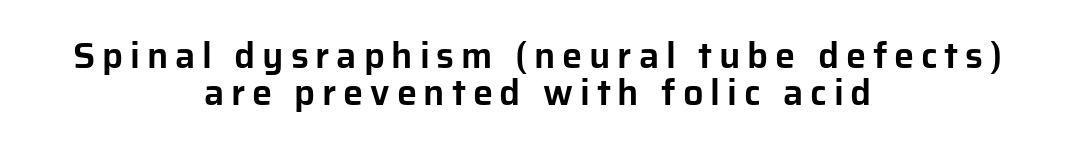
Spacing verdict: proportional, widths tailored to each character. You can tell it's not italic because the verticals are truly vertical. If you measured baseline to baseline, you'd find a short distance. Nobody drew a line under any word here. Typographically, this falls in the sans-serif category. The setting favours the middle, as headings and verse often do.
